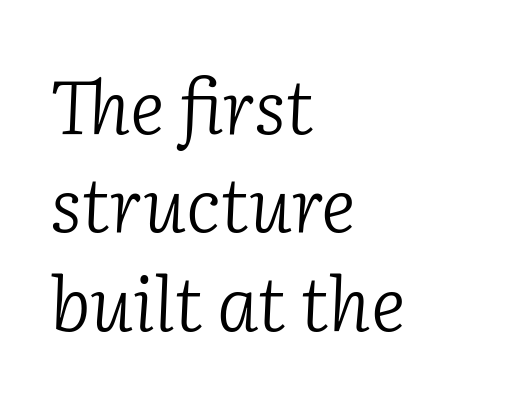
Q: Is the text bold? A: No.
Q: Is the text italic (slanted)? A: Yes, it leans right by about 2 degrees.
Q: Is the typeface a serif or a sans-serif typeface? A: Serif.
Q: Is the text underlined? A: No.
Q: How is the paragraph aligned? A: Left-aligned.
Q: Is the spacing between letters normal or unusually wide? A: Normal.
Q: Is the spacing between lines tight, normal or loose? A: Normal.
Q: Width (condensed, normal, or wide)? A: Normal.
Q: Stroke contrast? A: Low.
Q: x-height? A: Medium.
Q: Monospaced? A: No.
